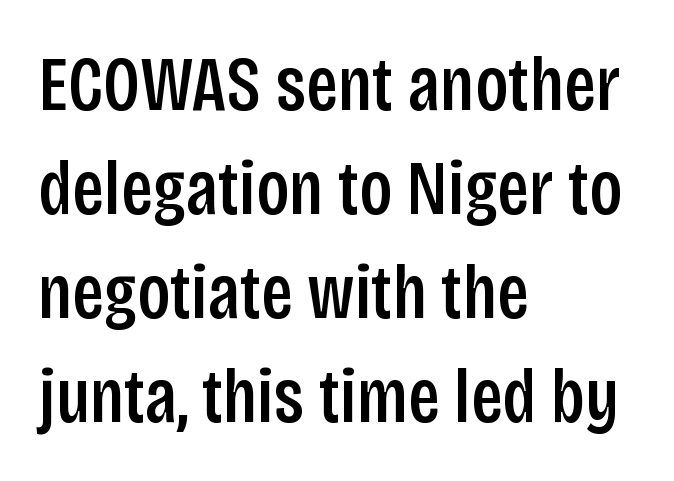
The face used here is a sans, in the tradition of grotesques and geometrics. Each word holds together tightly as a unit, with standard inter-letter gaps. Does the leading feel generous? No, just average. Unmarked baselines from the first word to the last. Looks like regular typesetting: each glyph gets only the width it needs.
